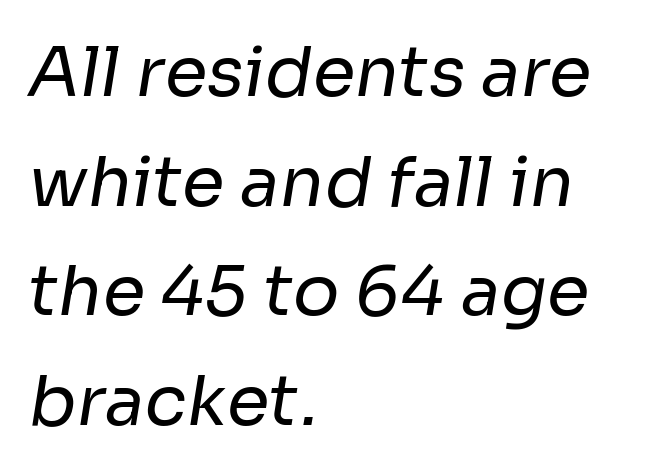
{"serif": "no", "bold": "no", "weight": "regular", "width": "normal", "stroke_contrast": "low", "x_height": "medium", "monospaced": "no", "underline": "no", "align": "left", "line_spacing": "normal", "line_spacing_ratio": 1.59, "letter_spacing": "normal", "letter_spacing_em": 0.0, "glyph_px": 69}
